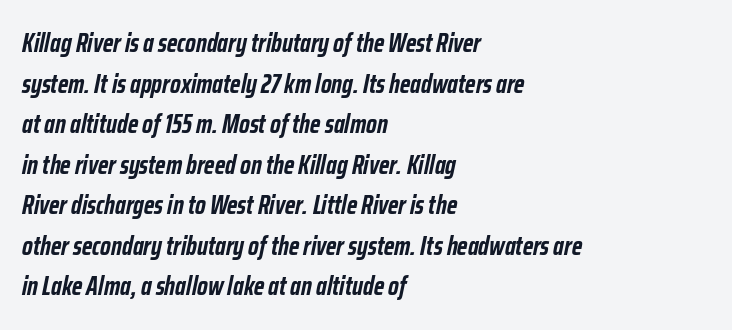
{"italic": "yes", "lean": "right", "slant_degrees": 12, "bold": "yes", "underline": "no", "align": "left", "line_spacing": "normal", "line_spacing_ratio": 1.56, "letter_spacing": "normal", "letter_spacing_em": 0.0, "glyph_px": 26}
